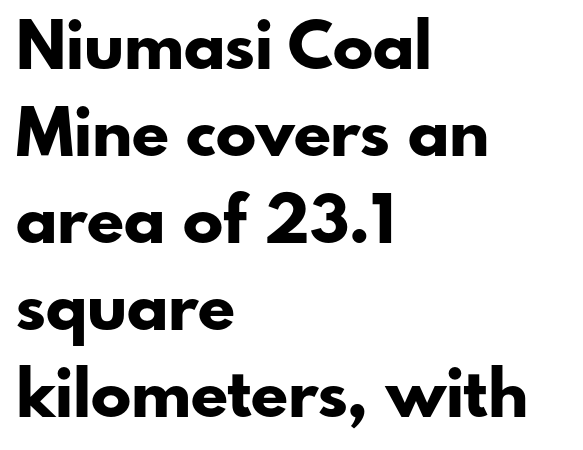
The typesetting leans heavy: a genuine bold. Notice how the passage keeps a crisp vertical edge on the left only. The glyphs in this specimen are sans serif. Vertical spacing — default. Nope, not italic — everything's standing straight.
